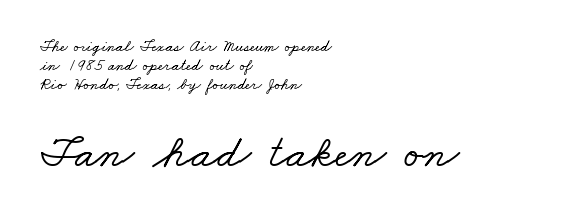
This is serif lettering, the kind often seen in printed books. The specimen omits any rule beneath the text block's lines. A classic flush-left, rag-right setting is used for this passage. Varying glyph widths throughout — classic text-font behaviour.
